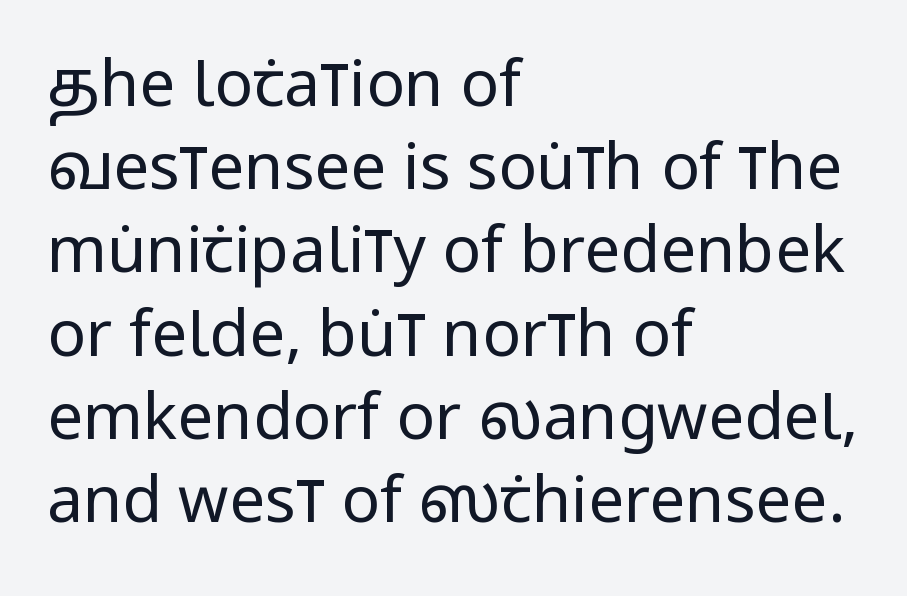
Character widths vary here, with narrow letters taking less room than wide ones. The letters stand straight up with perfectly vertical stems. Honestly, the row spacing looks completely unremarkable. No chunkiness to these letters — they're not bold. Check the space under the baseline: it is left empty.
